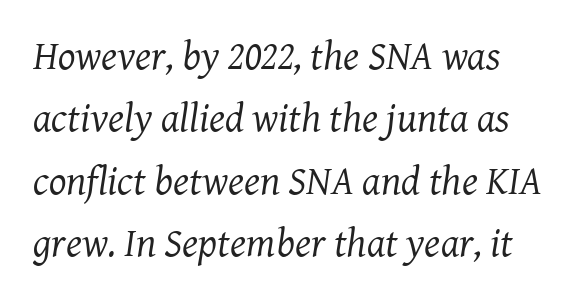
Q: Is the text bold? A: No.
Q: Is the text italic (slanted)? A: Yes, it leans right by about 8 degrees.
Q: Is the typeface a serif or a sans-serif typeface? A: Serif.
Q: Is the text underlined? A: No.
Q: Is the spacing between letters normal or unusually wide? A: Normal.
Q: Is the spacing between lines tight, normal or loose? A: Normal.
Q: Width (condensed, normal, or wide)? A: Normal.
Q: Stroke contrast? A: Medium.
Q: x-height? A: Medium.
Q: Monospaced? A: No.
